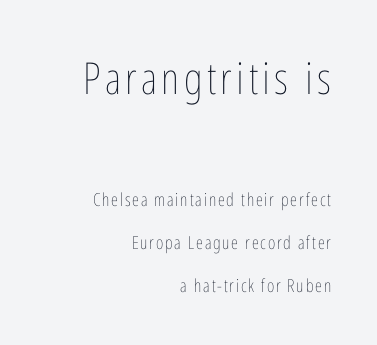
Size contrast runs from large at the top to small at the bottom. This is the regular roman posture of the typeface. The rendering uses natural spacing where letterforms have individual widths. Students, observe: this is what heavily led, spacious text looks like. In CSS terms this would be text-align: right. Is this a heavy cut? Hardly; it is regular or lighter.
